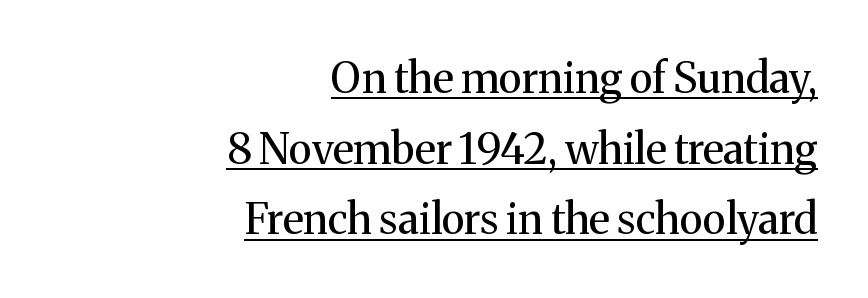
The image shows 42 px regular-weight serif type, upright; set right-aligned, normal line spacing (1.68x), normal letter spacing, underlined; medium stroke contrast and a medium x-height.
